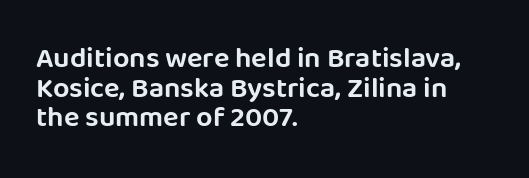
The glyphs in this specimen are sans serif. Quick note: not italic, upright. Visually the block forms a straight wall on the left and a jagged coastline on the right. Between one letter and the next there's only the usual sliver of space.
